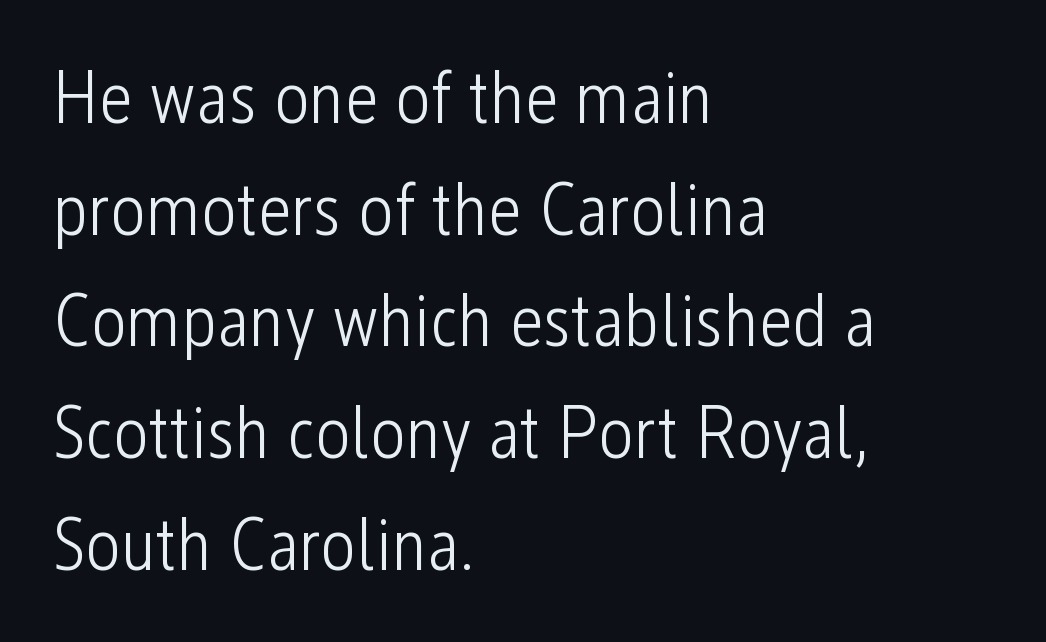
A student would call this left alignment; a typographer would say flush left, rag right. A typesetter would call this leading conventional body-copy spacing. Characters follow at the spacing the type designer built in. Only glyphs here, with clear space below each row. Counters stay open thanks to moderate or lighter strokes.
